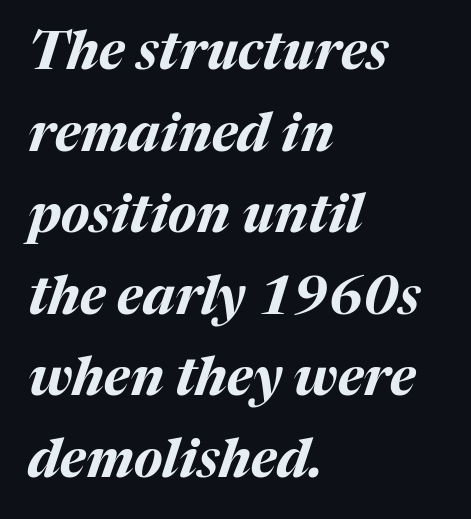
Q: Is the text bold? A: Yes.
Q: Is the text italic (slanted)? A: Yes, it leans right by about 17 degrees.
Q: Is the text underlined? A: No.
Q: How is the paragraph aligned? A: Left-aligned.
Q: Is the spacing between letters normal or unusually wide? A: Normal.
Q: Is the spacing between lines tight, normal or loose? A: Normal.
Q: Width (condensed, normal, or wide)? A: Normal.
Q: Stroke contrast? A: Medium.
Q: x-height? A: Medium.
Q: Monospaced? A: No.
